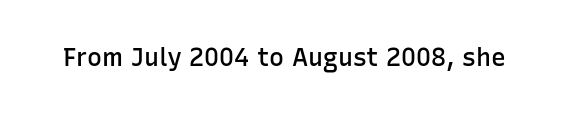
The letters stand upright; this is a roman face. Words appear dense and cohesive because spacing is normal. What weight is shown? A semibold, between regular and bold. The passage shown is not underscored anywhere.
